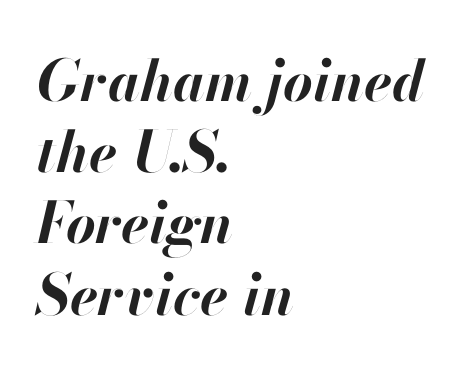
Q: Is the text bold? A: Yes.
Q: Is the text italic (slanted)? A: Yes, it leans right by about 13 degrees.
Q: Is the text underlined? A: No.
Q: How is the paragraph aligned? A: Left-aligned.
Q: Is the spacing between letters normal or unusually wide? A: Normal.
Q: Is the spacing between lines tight, normal or loose? A: Normal.
Q: Width (condensed, normal, or wide)? A: Normal.
Q: Stroke contrast? A: High.
Q: x-height? A: Small.
Q: Monospaced? A: No.
